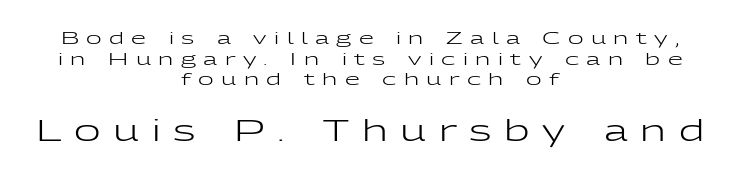
{"serif": "no", "italic": "no", "bold": "no", "weight": "regular", "width": "wide", "stroke_contrast": "low", "x_height": "medium", "monospaced": "no", "underline": "no", "align": "center", "line_spacing_ratio": 1.22, "letter_spacing": "wide", "letter_spacing_em": 0.44, "larger_block": "second", "size_ratio": 1.71, "glyph_px": 29}
